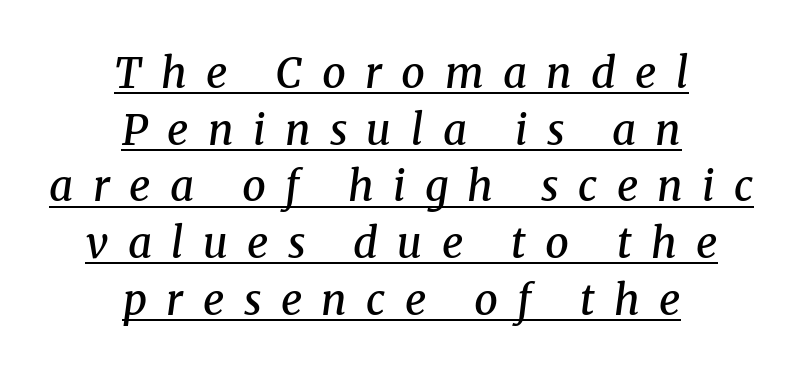
These characters rest on top of a visible drawn line. Line starts and ends both wander, symmetrically. Slant detected: the letters are inclined. This sample has the flowing, uneven cadence of proportional lettering. As a designer I'd log this as weight 600, semibold. Compared with typical body copy, the letter spacing here is much looser.
